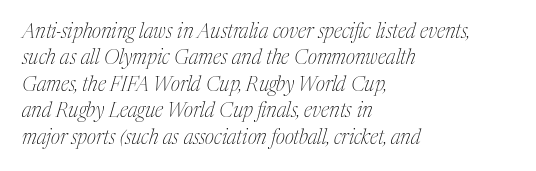
Q: Is the text bold? A: No.
Q: Is the text italic (slanted)? A: Yes, it leans right by about 17 degrees.
Q: Is the text underlined? A: No.
Q: How is the paragraph aligned? A: Left-aligned.
Q: Is the spacing between letters normal or unusually wide? A: Normal.
Q: Is the spacing between lines tight, normal or loose? A: Normal.
